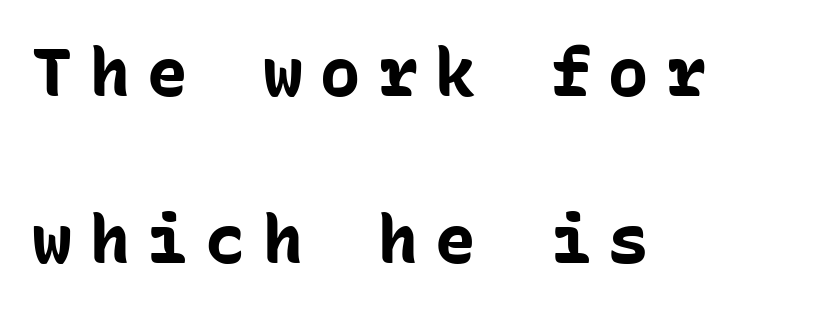
Q: Is the text bold? A: Yes.
Q: Is the text italic (slanted)? A: No, it is upright.
Q: Is the typeface a serif or a sans-serif typeface? A: Sans-serif.
Q: Is the text underlined? A: No.
Q: How is the paragraph aligned? A: Left-aligned.
Q: Is the spacing between letters normal or unusually wide? A: Unusually wide.
Q: Is the spacing between lines tight, normal or loose? A: Loose.
Q: Width (condensed, normal, or wide)? A: Normal.
Q: Stroke contrast? A: Low.
Q: x-height? A: Medium.
Q: Monospaced? A: Yes.
